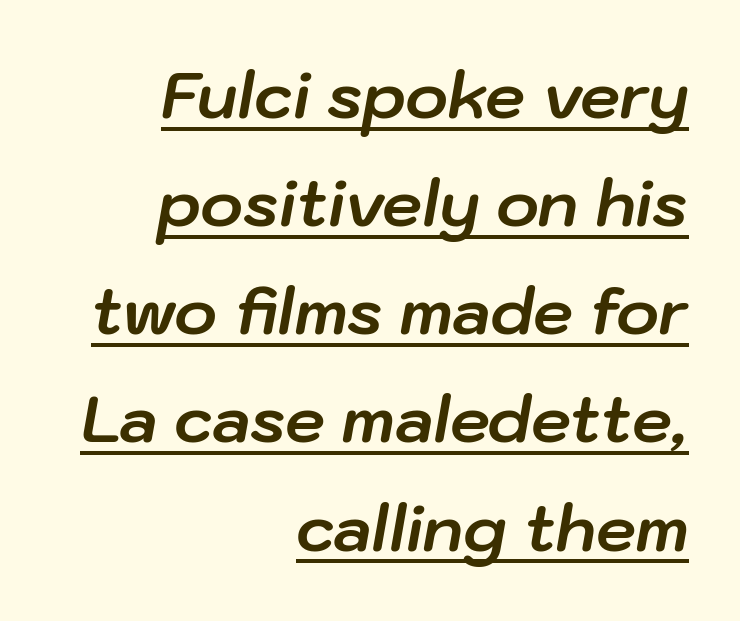
A dark, heavy texture on the line: the type is bold. Every row of glyphs terminates at an identical x-position on the right. Inter-character spacing is left at the font's built-in metrics. Interline gaps are of average width in this sample.
